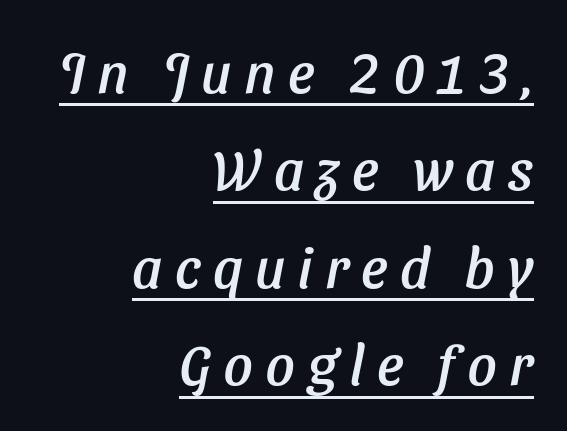
The image shows 57 px text type; set right-aligned, line spacing 1.71x, unusually wide letter spacing (+0.22 em), underlined; low stroke contrast and a medium x-height.
